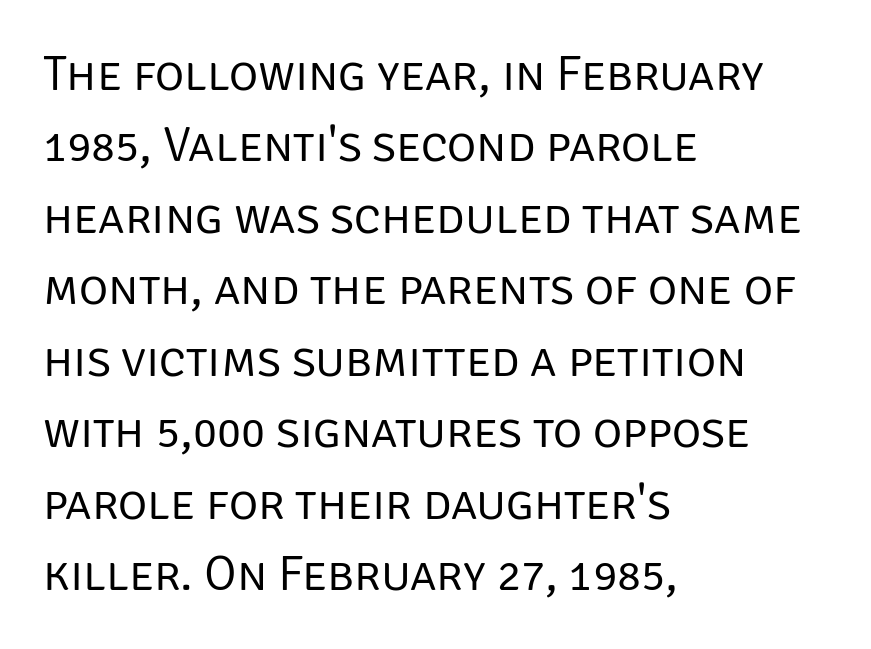
Q: Is the text bold? A: No.
Q: Is the text italic (slanted)? A: No, it is upright.
Q: Is the typeface a serif or a sans-serif typeface? A: Sans-serif.
Q: Is the text underlined? A: No.
Q: How is the paragraph aligned? A: Left-aligned.
Q: Is the spacing between letters normal or unusually wide? A: Normal.
Q: Is the spacing between lines tight, normal or loose? A: Normal.
Q: Width (condensed, normal, or wide)? A: Normal.
Q: Stroke contrast? A: Low.
Q: x-height? A: Large.
Q: Monospaced? A: No.
